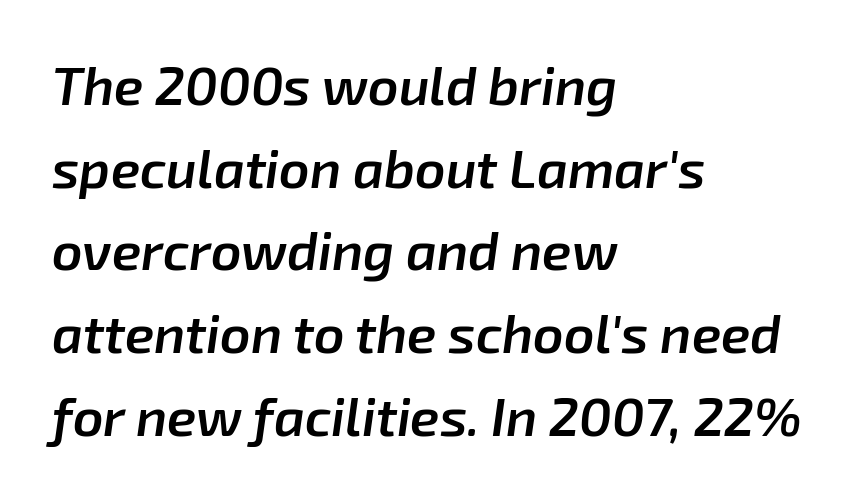
Q: Is the text bold? A: Semi-bold.
Q: Is the text italic (slanted)? A: Yes, it leans right by about 8 degrees.
Q: Is the text underlined? A: No.
Q: How is the paragraph aligned? A: Left-aligned.
Q: Is the spacing between letters normal or unusually wide? A: Normal.
Q: Is the spacing between lines tight, normal or loose? A: Normal.
Q: Width (condensed, normal, or wide)? A: Normal.
Q: Stroke contrast? A: Low.
Q: x-height? A: Medium.
Q: Monospaced? A: No.
